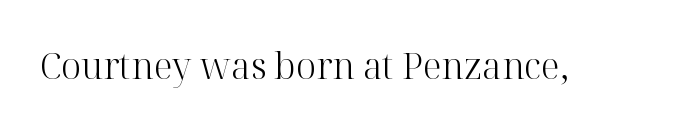
The image shows 36 px light serif type, upright; set normal letter spacing, not underlined; high stroke contrast and a medium x-height.
